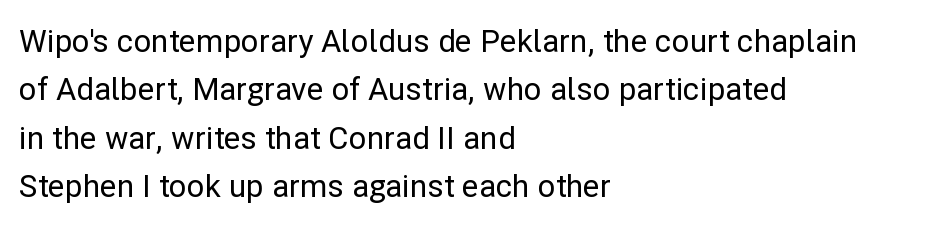
The image shows 31 px sans-serif type, upright; set left-aligned, normal line spacing (1.56x), normal letter spacing, not underlined; low stroke contrast and a medium x-height.
